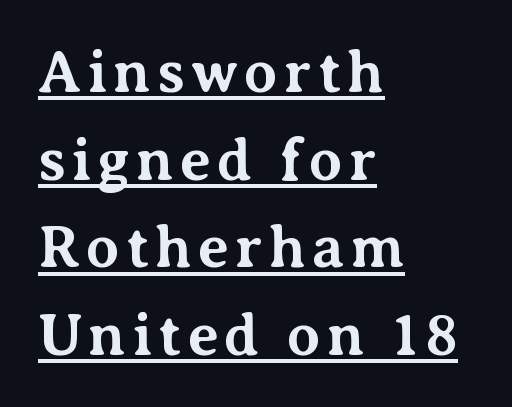
{"serif": "yes", "italic": "no", "bold": "yes", "weight": "bold", "width": "normal", "stroke_contrast": "medium", "x_height": "medium", "monospaced": "no", "underline": "yes", "align": "left", "line_spacing": "normal", "line_spacing_ratio": 1.46, "glyph_px": 60}
